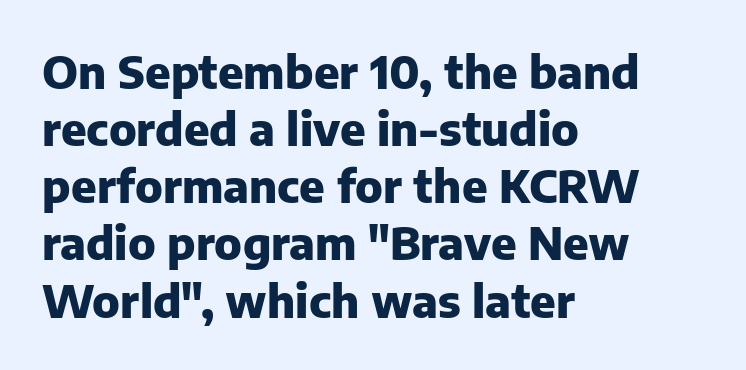
{"serif": "no", "italic": "no", "bold": "yes", "weight": "heavy", "width": "normal", "stroke_contrast": "low", "x_height": "medium", "monospaced": "no", "underline": "no", "align": "left", "line_spacing": "normal", "line_spacing_ratio": 1.27, "letter_spacing": "normal", "letter_spacing_em": 0.0, "glyph_px": 45}
